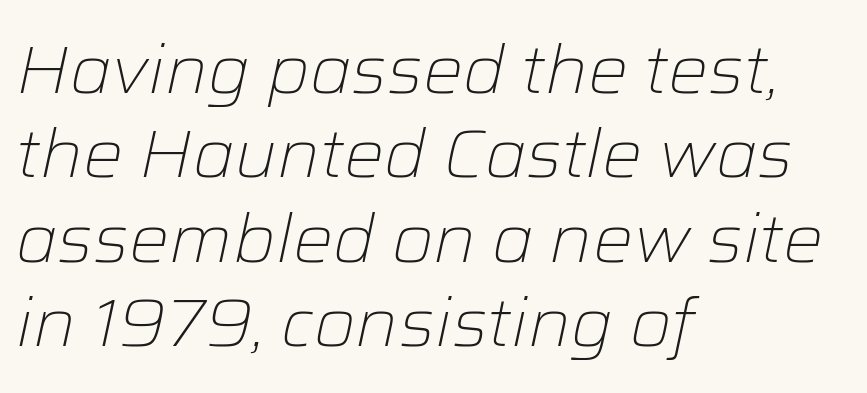
The image shows 67 px light type, italic (leaning right); set left-aligned, normal line spacing (1.26x), normal letter spacing, not underlined; low stroke contrast and a medium x-height.
